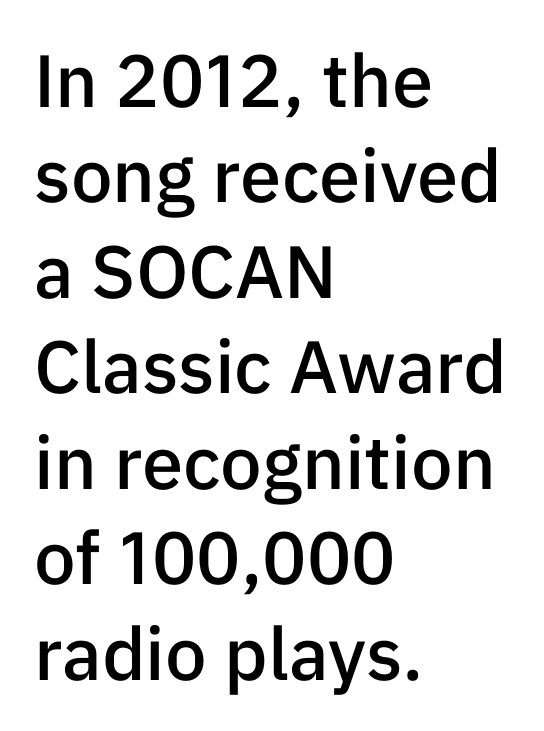
All the whitespace from short lines collects on the right. Rule under the text: the space is simply empty. Stroke thickness is moderately raised; the sample reads as semibold. Is this a sans? Yes — the strokes have no serifs. Regular leading.
